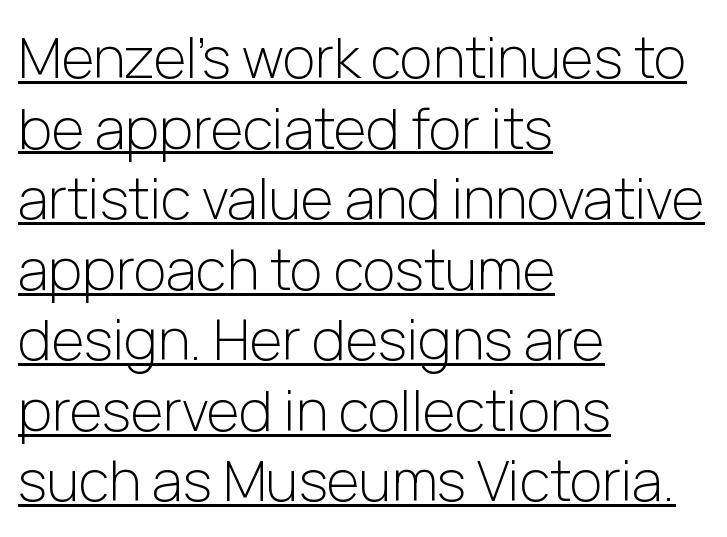
The image shows 56 px light sans-serif type, upright; set left-aligned, normal line spacing (1.26x), normal letter spacing, underlined; low stroke contrast and a medium x-height.
